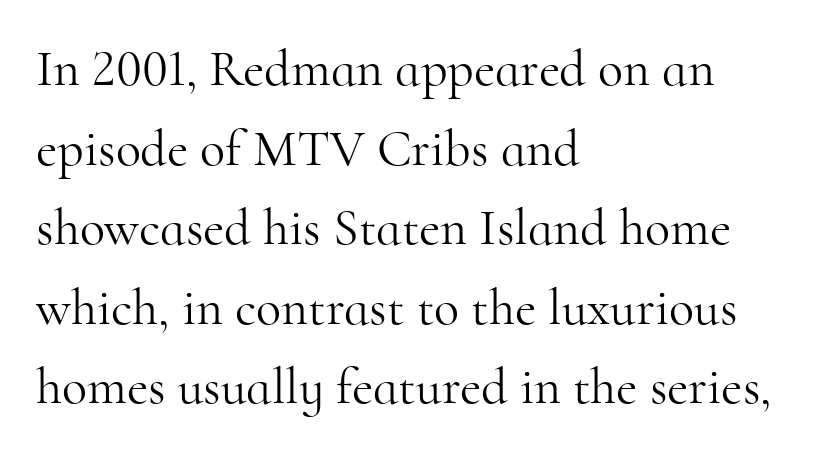
{"serif": "yes", "italic": "no", "bold": "no", "weight": "light", "width": "normal", "stroke_contrast": "high", "x_height": "small", "monospaced": "no", "underline": "no", "align": "left", "line_spacing": "normal", "line_spacing_ratio": 1.53, "letter_spacing": "normal", "letter_spacing_em": 0.0, "glyph_px": 52}
